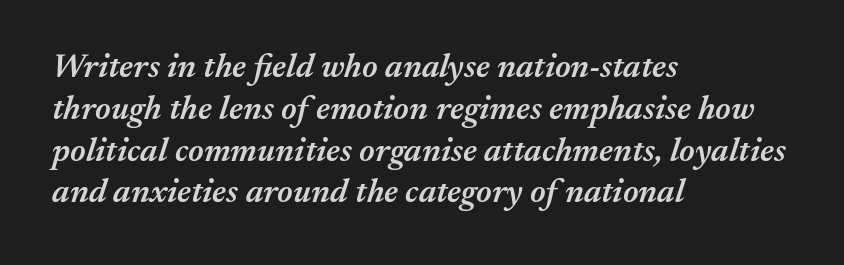
{"italic": "yes", "lean": "right", "slant_degrees": 17, "bold": "semi", "weight": "semibold", "width": "normal", "stroke_contrast": "medium", "x_height": "medium", "monospaced": "no", "underline": "no", "align": "left", "line_spacing_ratio": 1.23, "letter_spacing": "normal", "letter_spacing_em": 0.0, "glyph_px": 34}
